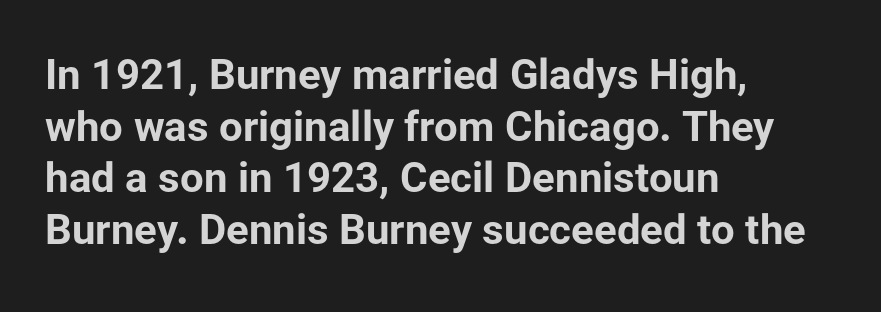
Caption: multi-line text, flush left, ragged right. Vertical strokes here are truly vertical. Think of a printed novel: that variable character pitch is what you see here. What stands out about the letter spacing? Nothing — it is the standard amount. Observe the absence of serifs on each vertical stroke in this sample. How heavy is the stroke? Heavy — this is a bold.
